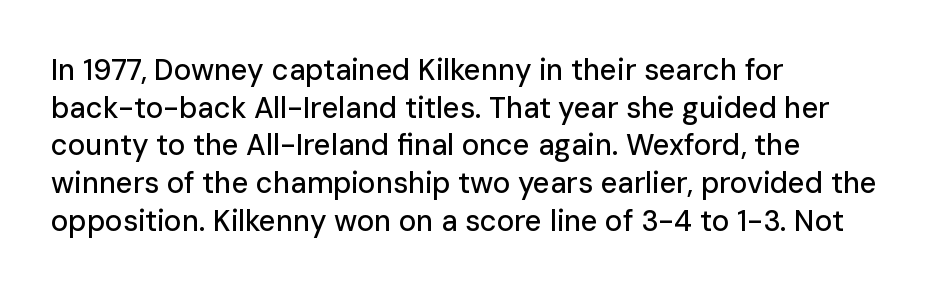
You could not count columns in this text — the font is proportionally spaced. The ragged edge is on the right, which tells us the setting is flush left. The typeface chosen for these lines omits serifs. Lines of text with bare space underneath.
